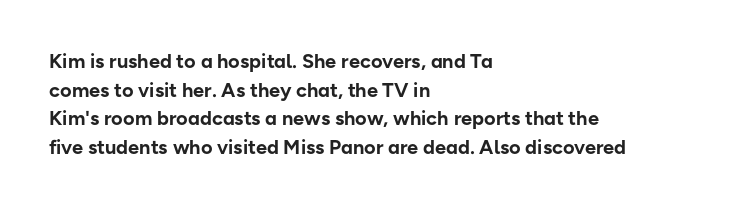
The image shows 20 px bold type, upright; set left-aligned, normal line spacing (1.43x), normal letter spacing, not underlined.
